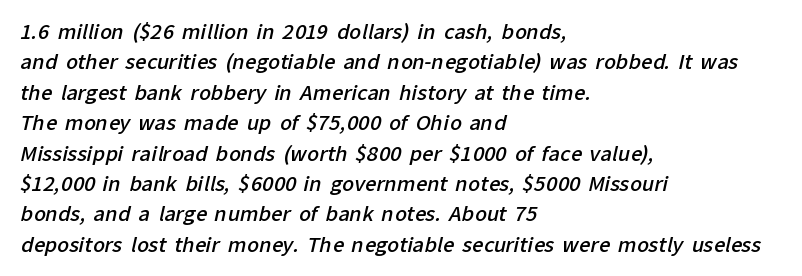
{"bold": "semi", "underline": "no", "align": "left", "line_spacing": "normal", "line_spacing_ratio": 1.52, "letter_spacing": "normal", "letter_spacing_em": 0.0, "glyph_px": 20}
